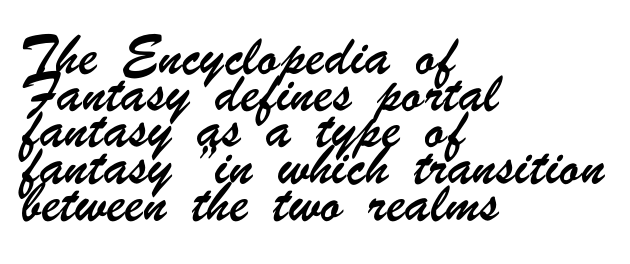
Notice how descenders clear the ascenders below comfortably — that's standard leading. Tracking here is standard; glyphs follow each other at the usual distance. The space directly below the letters is spotless. All the whitespace from short lines collects on the right.
